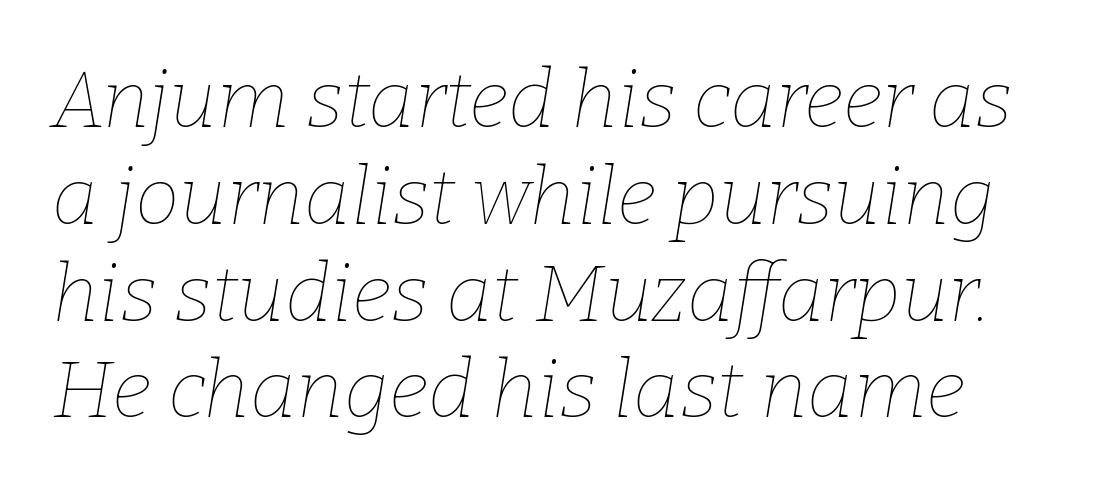
{"italic": "yes", "lean": "right", "slant_degrees": 9, "bold": "no", "weight": "thin", "width": "normal", "stroke_contrast": "low", "x_height": "medium", "monospaced": "no", "underline": "no", "line_spacing_ratio": 1.21, "letter_spacing": "normal", "letter_spacing_em": 0.0, "glyph_px": 80}
